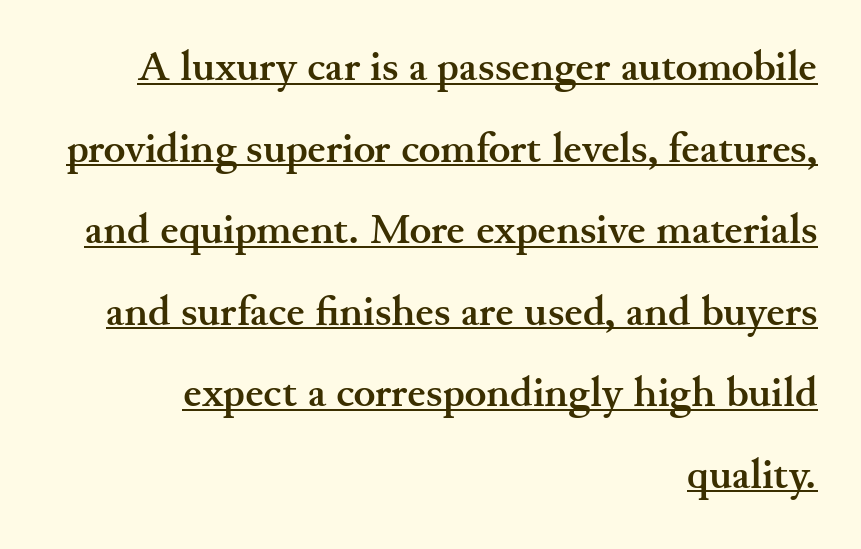
{"serif": "yes", "italic": "no", "bold": "yes", "weight": "semibold", "width": "wide", "stroke_contrast": "medium", "x_height": "small", "monospaced": "no", "underline": "yes", "align": "right", "line_spacing": "loose", "line_spacing_ratio": 1.99, "letter_spacing": "normal", "letter_spacing_em": 0.0, "glyph_px": 41}
